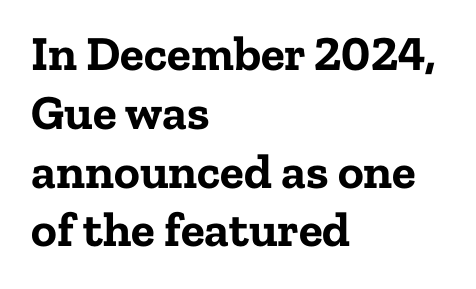
The specimen reads as upright at a glance. A serif font was chosen for this passage. The line texture is even and compact thanks to regular tracking. Do the characters align in a grid? No, the font is proportional. The area under the type is left untouched. Where is the straight margin? On the left.
